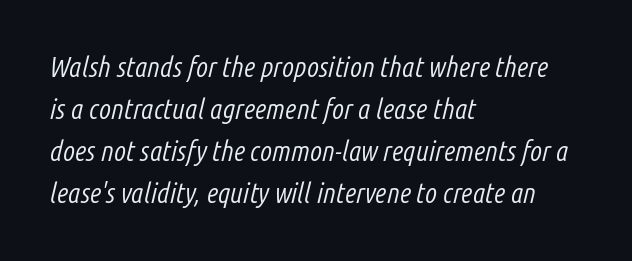
{"italic": "yes", "lean": "right", "slant_degrees": 14, "bold": "no", "weight": "light", "width": "condensed", "stroke_contrast": "low", "x_height": "medium", "monospaced": "no", "underline": "no", "align": "left", "line_spacing": "normal", "line_spacing_ratio": 1.5, "letter_spacing": "normal", "letter_spacing_em": 0.0, "glyph_px": 28}
